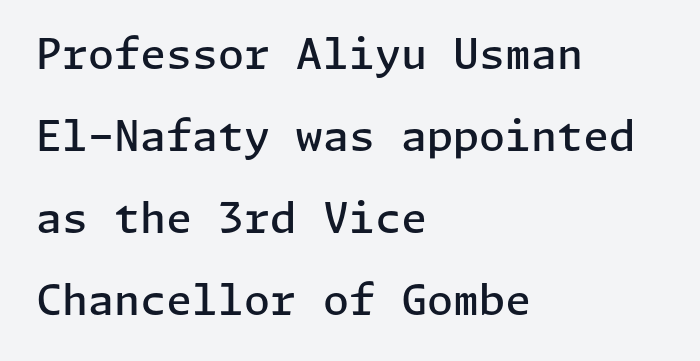
The image shows 42 px semibold sans-serif type, upright; set left-aligned, loose line spacing (1.95x), normal letter spacing, not underlined; low stroke contrast and a medium x-height.
